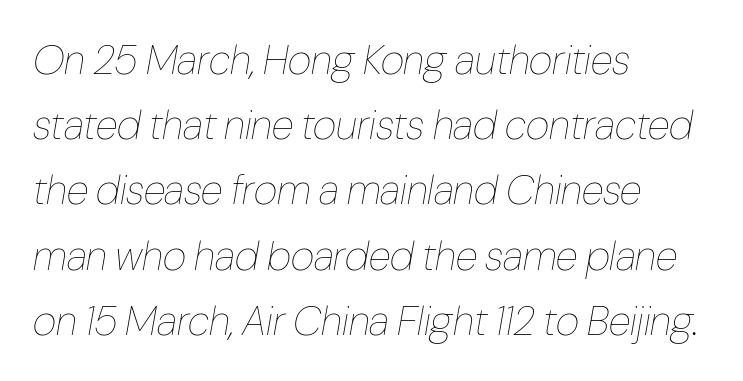
The image shows 41 px thin, condensed type, italic (leaning right); set left-aligned, normal line spacing (1.59x), normal letter spacing, not underlined; low stroke contrast and a medium x-height.
